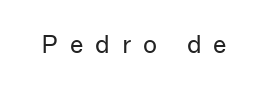
{"italic": "no", "bold": "no", "underline": "no", "letter_spacing": "wide", "letter_spacing_em": 0.49, "glyph_px": 24}
